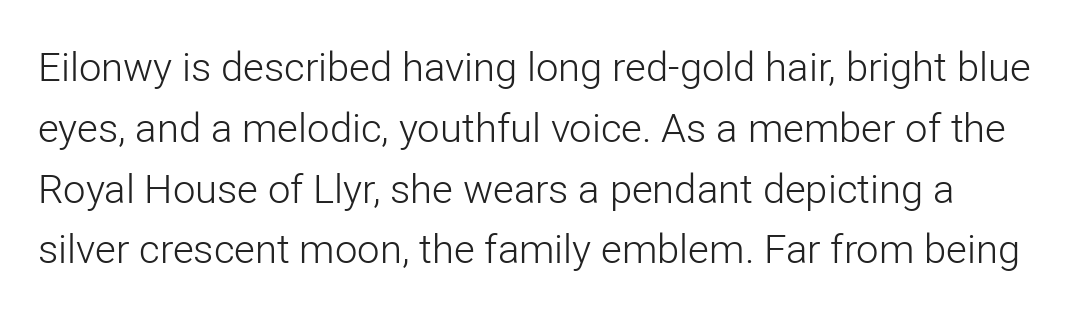
The image shows 40 px light sans-serif type, upright; set normal line spacing (1.52x), normal letter spacing, not underlined; low stroke contrast and a medium x-height.
